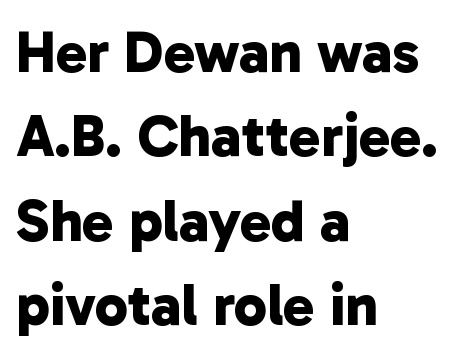
The image shows 59 px bold sans-serif type; set left-aligned, normal line spacing (1.43x), normal letter spacing, not underlined; low stroke contrast and a medium x-height.
